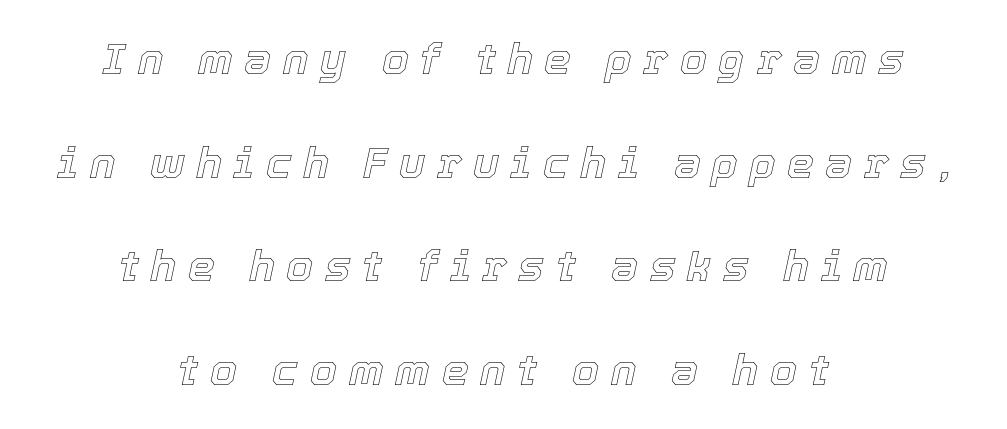
Does the lettering tilt? It does — this is italic. Short note: letters widely spaced. The vertical gap from one line to the next is large. You could not count columns in this text — the font is proportionally spaced. Rule under the text: the space is simply empty.
